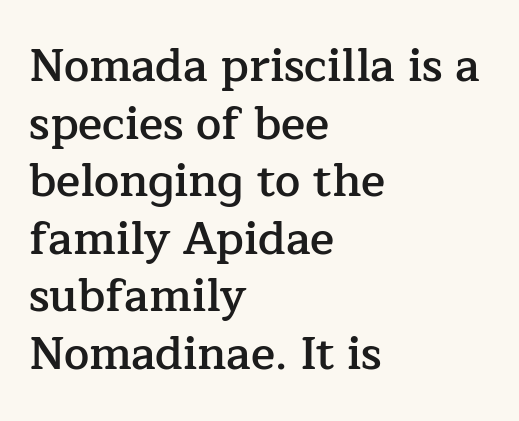
The image shows 45 px semibold serif type, upright; set left-aligned, normal line spacing (1.28x), normal letter spacing, not underlined; low stroke contrast and a medium x-height.
